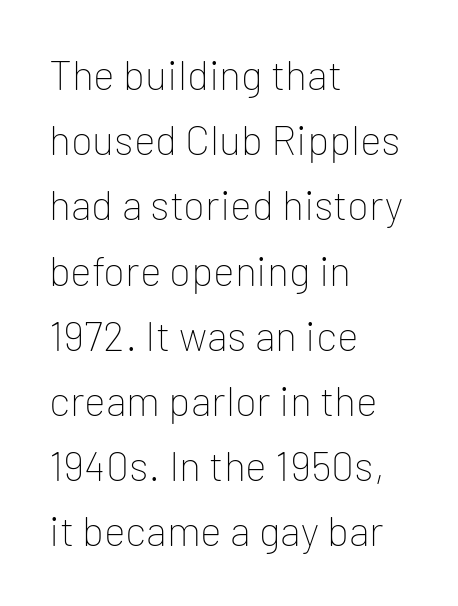
The image shows 41 px thin sans-serif type, upright; set left-aligned, normal line spacing (1.59x), normal letter spacing, not underlined; low stroke contrast and a medium x-height.
